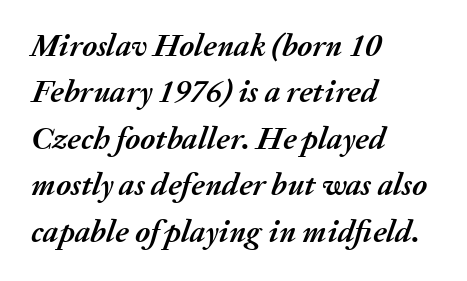
Q: Is the text bold? A: Yes.
Q: Is the text italic (slanted)? A: Yes, it leans right by about 20 degrees.
Q: Is the text underlined? A: No.
Q: How is the paragraph aligned? A: Left-aligned.
Q: Is the spacing between letters normal or unusually wide? A: Normal.
Q: Is the spacing between lines tight, normal or loose? A: Normal.
Q: Width (condensed, normal, or wide)? A: Normal.
Q: Stroke contrast? A: Medium.
Q: x-height? A: Medium.
Q: Monospaced? A: No.
